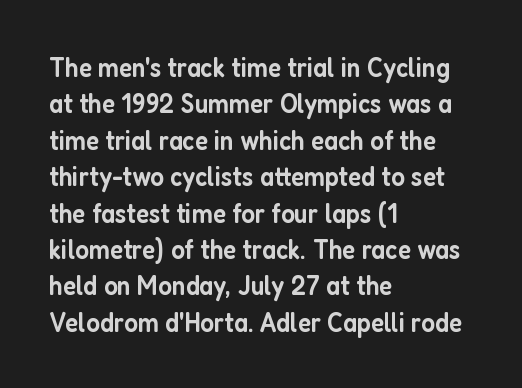
Q: Is the text bold? A: Semi-bold.
Q: Is the text italic (slanted)? A: No, it is upright.
Q: Is the typeface a serif or a sans-serif typeface? A: Sans-serif.
Q: Is the text underlined? A: No.
Q: How is the paragraph aligned? A: Left-aligned.
Q: Is the spacing between letters normal or unusually wide? A: Normal.
Q: Is the spacing between lines tight, normal or loose? A: Normal.
Q: Width (condensed, normal, or wide)? A: Condensed.
Q: Stroke contrast? A: Low.
Q: x-height? A: Medium.
Q: Monospaced? A: No.
